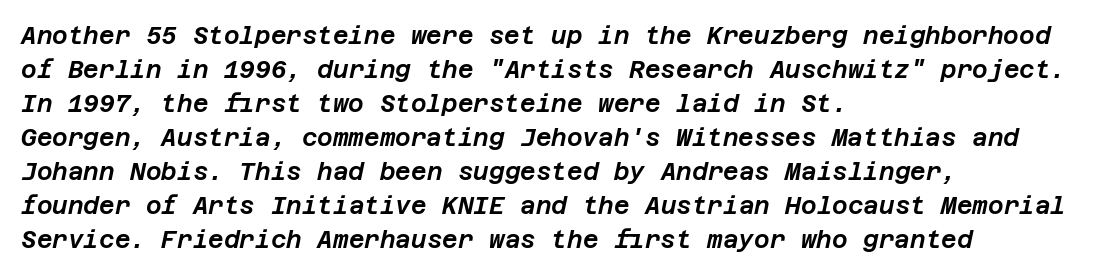
Q: Is the text italic (slanted)? A: Yes, it leans right by about 12 degrees.
Q: Is the text underlined? A: No.
Q: How is the paragraph aligned? A: Left-aligned.
Q: Is the spacing between letters normal or unusually wide? A: Normal.
Q: Is the spacing between lines tight, normal or loose? A: Normal.
